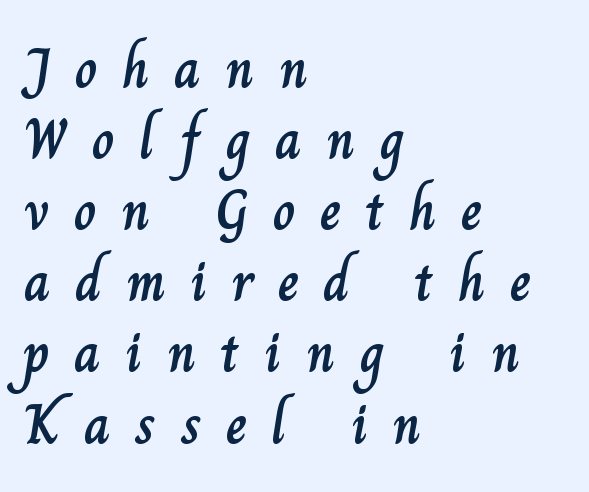
The image shows 56 px text type; set left-aligned, normal line spacing (1.27x), unusually wide letter spacing (+0.44 em), not underlined; low stroke contrast and a small x-height.
